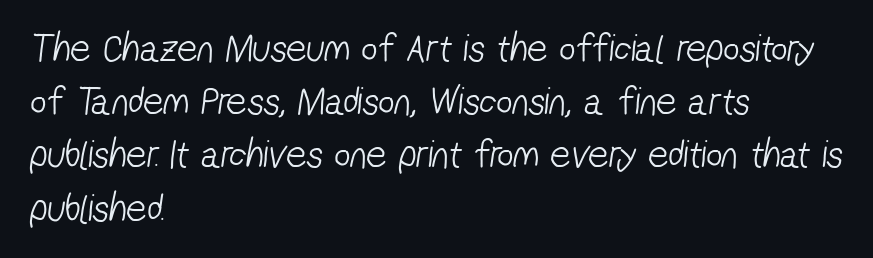
The image shows 40 px light, condensed sans-serif type; set left-aligned, normal line spacing (1.33x), normal letter spacing, not underlined; low stroke contrast and a medium x-height.
